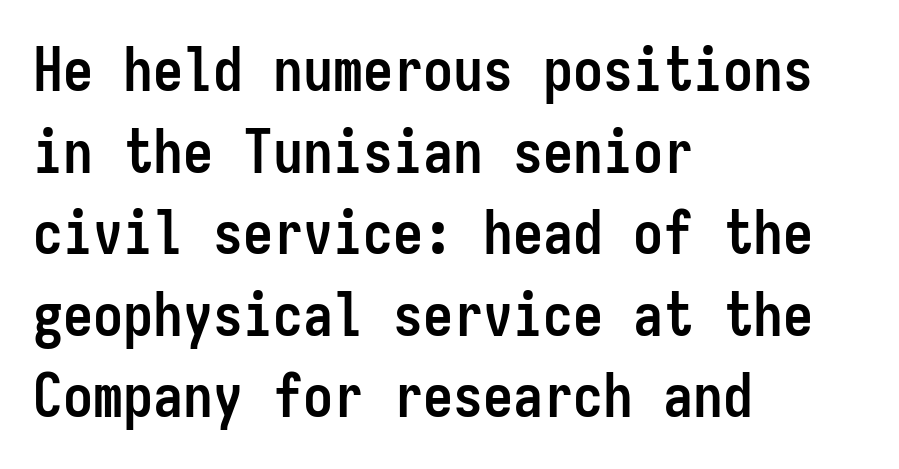
Stroke thickness is high; the sample reads as a true bold. The paragraph shown leans on its left margin. Nope, not italic — everything's standing straight. Think of a typewriter: that constant character pitch is what you see here. The type family on display is of the sans-serif kind. Only glyphs here, with clear space below each row.
